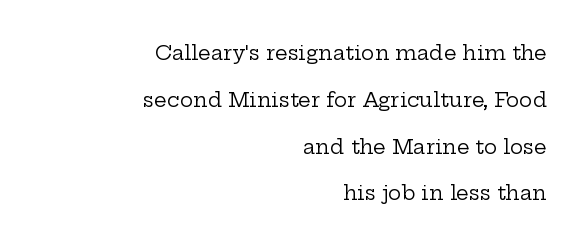
Do the letters lean? They stand straight. In CSS terms this would be text-align: right. Notice the wide empty band between every row — that's loose leading. The specimen omits any rule beneath the text block's lines.
